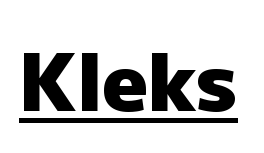
Italic: no, the glyphs are upright roman. Is this a fixed-width face? No — the glyphs have proportional, varying widths. Each line of the rendering has a horizontal stroke beneath the glyphs. Nothing sits at the stroke ends, so this counts as sans-serif.
